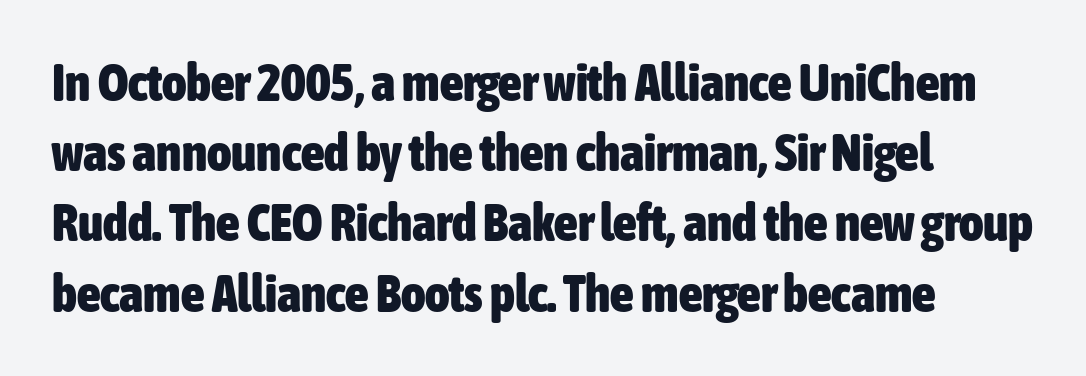
Q: Is the text bold? A: Yes.
Q: Is the text italic (slanted)? A: No, it is upright.
Q: Is the typeface a serif or a sans-serif typeface? A: Sans-serif.
Q: Is the text underlined? A: No.
Q: How is the paragraph aligned? A: Left-aligned.
Q: Is the spacing between letters normal or unusually wide? A: Normal.
Q: Is the spacing between lines tight, normal or loose? A: Normal.
Q: Width (condensed, normal, or wide)? A: Condensed.
Q: Stroke contrast? A: Low.
Q: x-height? A: Medium.
Q: Monospaced? A: No.
